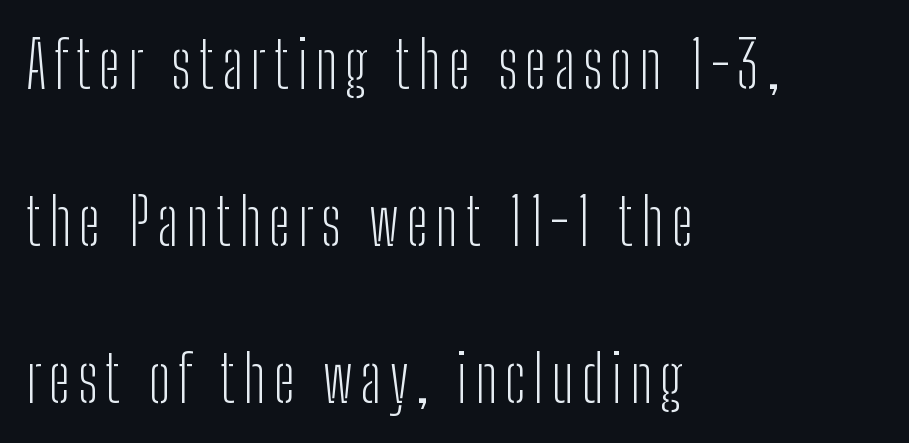
The image shows 64 px light, condensed sans-serif type, upright; set left-aligned, loose line spacing (2.45x), not underlined; low stroke contrast and a medium x-height.
